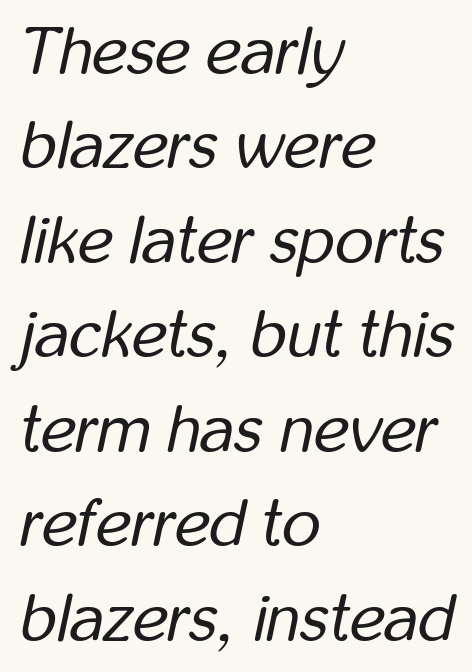
The image shows 67 px regular-weight, condensed type, italic (leaning right); set left-aligned, normal line spacing (1.41x), normal letter spacing, not underlined; low stroke contrast and a medium x-height.
